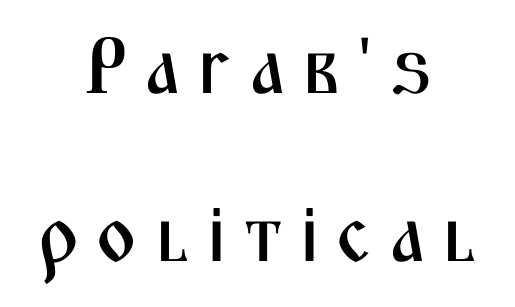
The image shows 79 px condensed sans-serif type, upright; set centered, loose line spacing (2.13x), unusually wide letter spacing (+0.21 em), not underlined; medium stroke contrast and a medium x-height.
